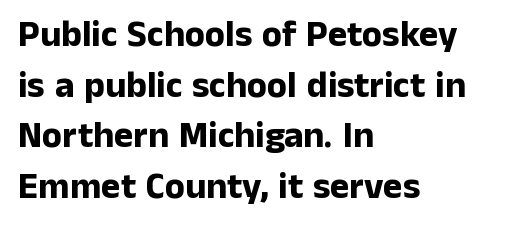
The image shows 37 px bold sans-serif type, upright; set left-aligned, normal line spacing (1.37x), normal letter spacing, not underlined; low stroke contrast and a medium x-height.
